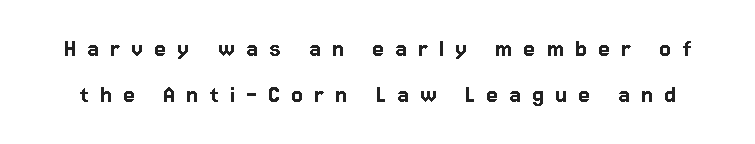
The image shows 27 px text type, upright; set line spacing 1.72x, unusually wide letter spacing (+0.41 em), not underlined.
